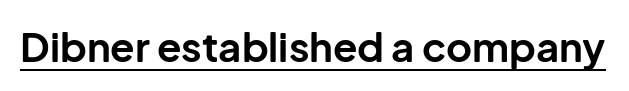
Typographically, this falls in the sans-serif category. Upright lettering throughout. The passage shown is underscored from start to finish. The letters are bold, with thick, heavy strokes. This rendering leaves character spacing at its baseline value. Character widths vary here, with narrow letters taking less room than wide ones.
